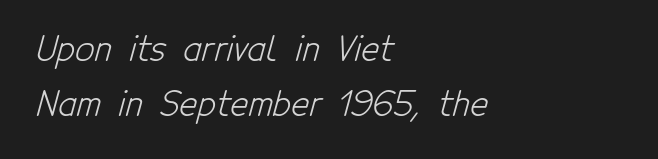
{"serif": "no", "bold": "no", "weight": "light", "width": "condensed", "stroke_contrast": "low", "x_height": "medium", "monospaced": "no", "underline": "no", "align": "left", "line_spacing": "normal", "line_spacing_ratio": 1.63, "letter_spacing": "normal", "letter_spacing_em": 0.0, "glyph_px": 34}
